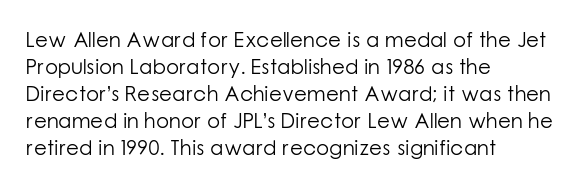
Q: Is the text bold? A: No.
Q: Is the text italic (slanted)? A: No, it is upright.
Q: Is the text underlined? A: No.
Q: How is the paragraph aligned? A: Left-aligned.
Q: Is the spacing between letters normal or unusually wide? A: Normal.
Q: Is the spacing between lines tight, normal or loose? A: Normal.
